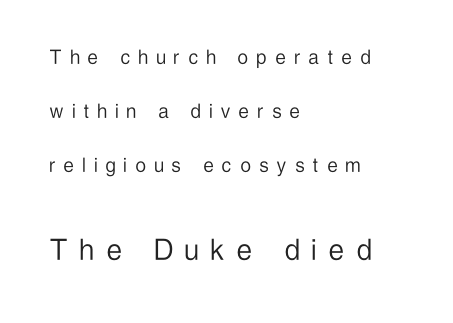
{"serif": "no", "italic": "no", "bold": "no", "weight": "light", "width": "condensed", "stroke_contrast": "low", "x_height": "medium", "monospaced": "no", "underline": "no", "align": "left", "line_spacing": "loose", "line_spacing_ratio": 2.35, "letter_spacing": "wide", "letter_spacing_em": 0.38, "larger_block": "second", "size_ratio": 1.48, "glyph_px": 34}
